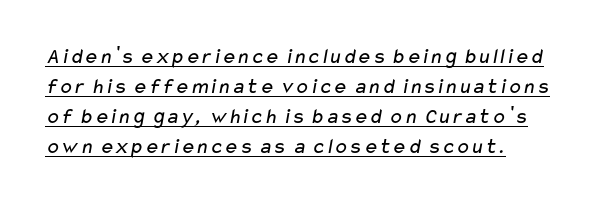
{"bold": "no", "underline": "yes", "align": "left", "line_spacing": "normal", "line_spacing_ratio": 1.37, "letter_spacing": "normal", "letter_spacing_em": 0.0, "glyph_px": 22}
